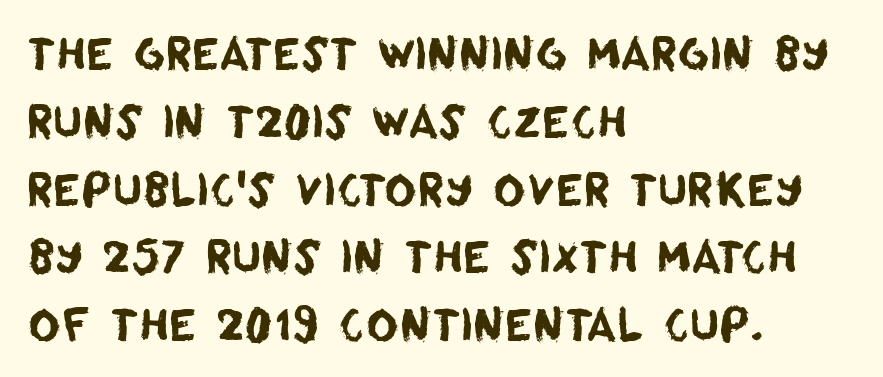
Typeset ragged right — the left edge is the straight one. The letters advance in unequal steps, a hallmark of proportional type. Nothing unusual about the tracking: characters are spaced as the font intends. Examine the stroke ends and you'll find no serifs. Descender tails drop into unmarked territory.
